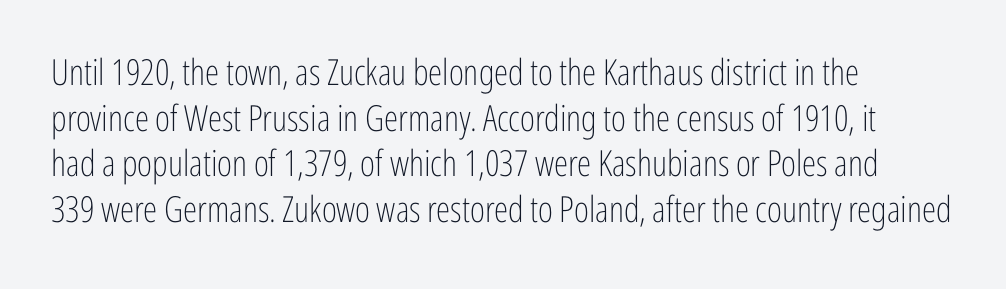
{"serif": "no", "italic": "no", "bold": "no", "weight": "light", "width": "condensed", "stroke_contrast": "low", "x_height": "medium", "monospaced": "no", "underline": "no", "align": "left", "line_spacing": "normal", "line_spacing_ratio": 1.27, "letter_spacing": "normal", "letter_spacing_em": 0.0, "glyph_px": 36}
